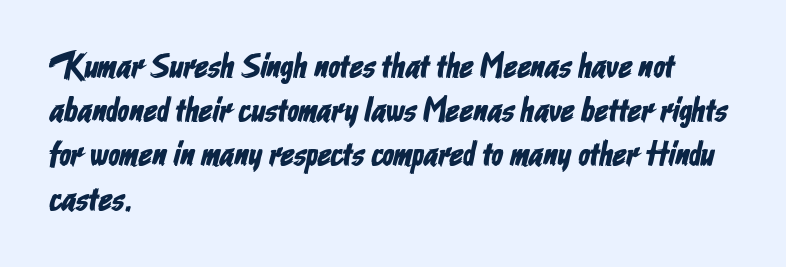
{"serif": "no", "width": "condensed", "stroke_contrast": "low", "x_height": "medium", "monospaced": "no", "underline": "no", "align": "left", "line_spacing": "normal", "line_spacing_ratio": 1.3, "letter_spacing": "normal", "letter_spacing_em": 0.0, "glyph_px": 34}
